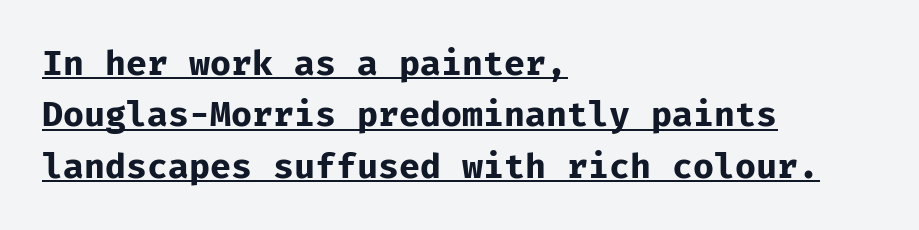
{"serif": "no", "italic": "no", "bold": "yes", "weight": "bold", "width": "normal", "stroke_contrast": "low", "x_height": "medium", "monospaced": "yes", "underline": "yes", "align": "left", "line_spacing": "normal", "line_spacing_ratio": 1.47, "letter_spacing": "normal", "letter_spacing_em": 0.0, "glyph_px": 35}
